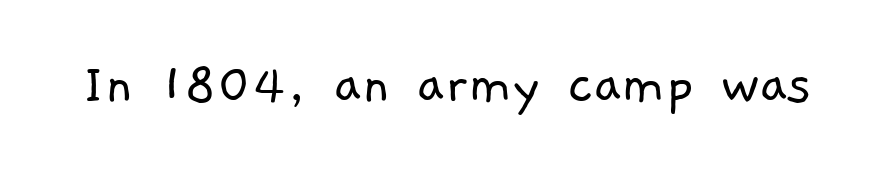
The image shows 61 px light sans-serif type; set normal letter spacing, not underlined; low stroke contrast and a medium x-height.
